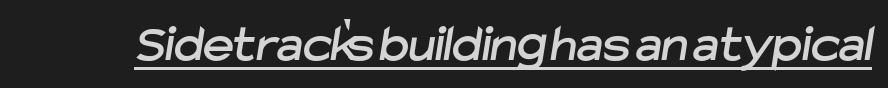
The image shows 53 px sans-serif type; set normal letter spacing, underlined; low stroke contrast and a medium x-height.
